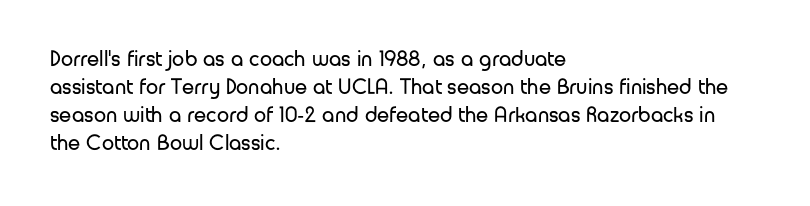
Q: Is the text bold? A: No.
Q: Is the text italic (slanted)? A: No, it is upright.
Q: Is the text underlined? A: No.
Q: How is the paragraph aligned? A: Left-aligned.
Q: Is the spacing between letters normal or unusually wide? A: Normal.
Q: Is the spacing between lines tight, normal or loose? A: Normal.
